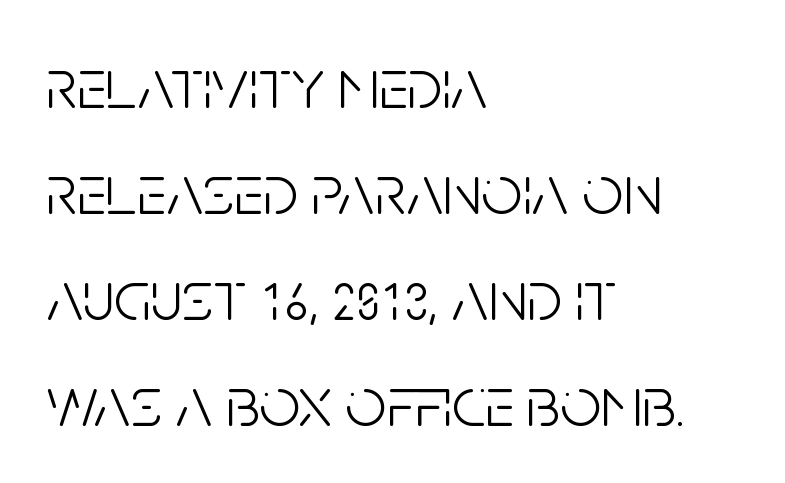
The rendering anchors every line to the left-hand side. Anything drawn beneath the words? Only blank space. A roman cut, with each character standing at attention. No letter is thick-stroked: the sample isn't bold.
